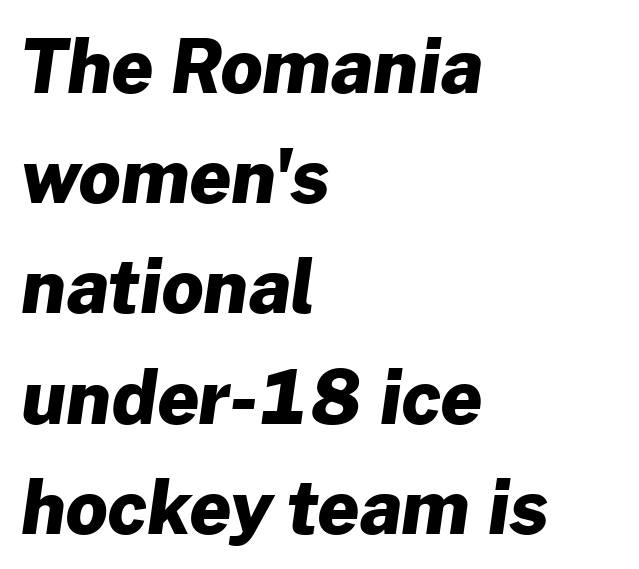
Q: Is the text bold? A: Yes.
Q: Is the typeface a serif or a sans-serif typeface? A: Sans-serif.
Q: Is the text underlined? A: No.
Q: How is the paragraph aligned? A: Left-aligned.
Q: Is the spacing between letters normal or unusually wide? A: Normal.
Q: Is the spacing between lines tight, normal or loose? A: Normal.
Q: Width (condensed, normal, or wide)? A: Normal.
Q: Stroke contrast? A: Low.
Q: x-height? A: Medium.
Q: Monospaced? A: No.
